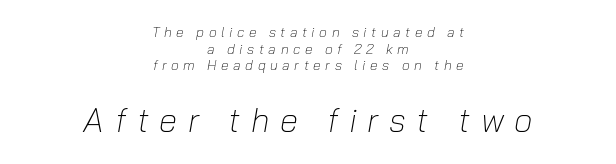
The image shows 33 px light type, italic (leaning right); set centered, line spacing 1.18x, unusually wide letter spacing (+0.32 em), not underlined; the second (bottom) block is 2.36x larger; low stroke contrast and a medium x-height.
